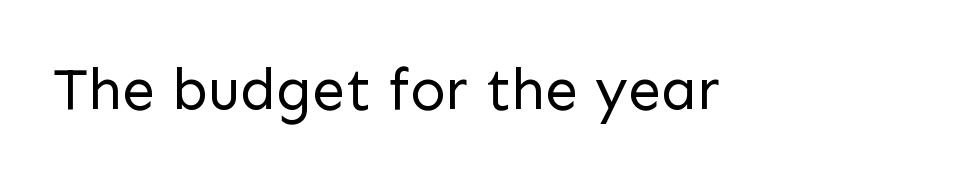
{"serif": "no", "italic": "no", "bold": "no", "weight": "regular", "width": "normal", "stroke_contrast": "low", "x_height": "medium", "monospaced": "no", "underline": "no", "letter_spacing": "normal", "letter_spacing_em": 0.0, "glyph_px": 59}
